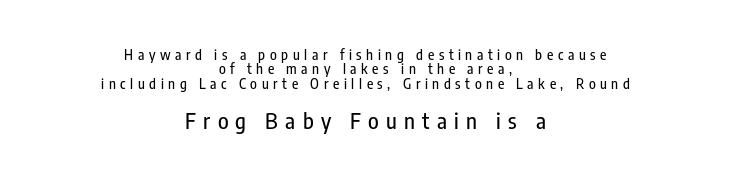
Q: Is the text italic (slanted)? A: No, it is upright.
Q: Is the text underlined? A: No.
Q: How is the paragraph aligned? A: Centered.
Q: Is the spacing between letters normal or unusually wide? A: Unusually wide.
Q: Is the spacing between lines tight, normal or loose? A: Tight.
Q: Which block of text is set in a larger size, the first (top) or the second (bottom)? A: The second (bottom) one.
